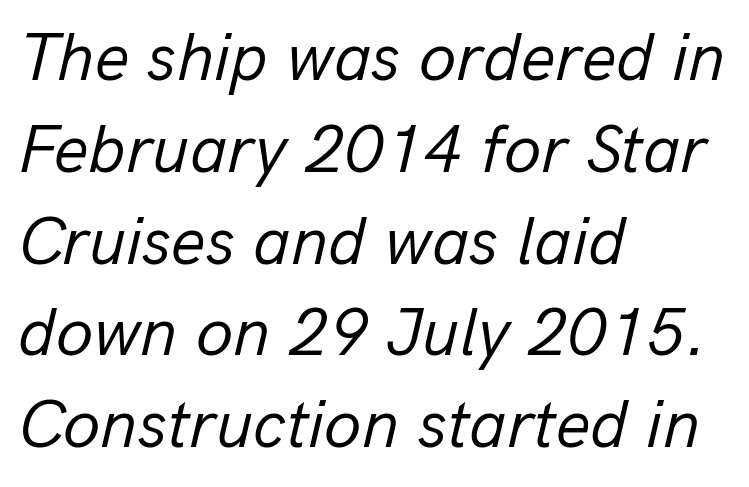
Leading: standard. No extra ink here — the face is not bold. These lines stack with their left ends in a neat column. Lines of text with bare space underneath. How are the letters spaced? Ordinarily, with no added tracking.
